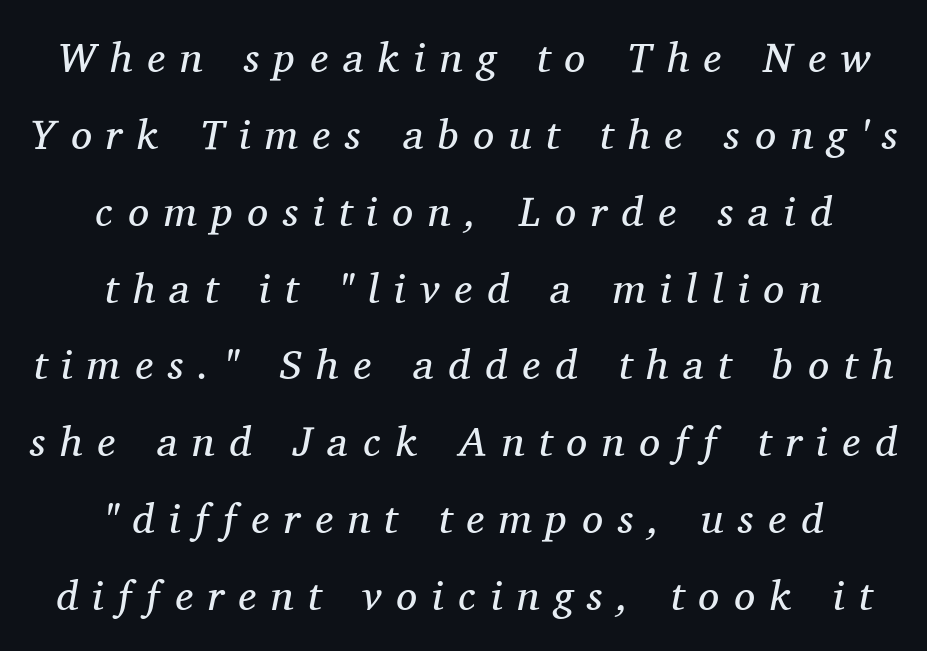
The image shows 42 px regular-weight serif type, italic (leaning right); set centered, line spacing 1.83x, unusually wide letter spacing (+0.35 em), not underlined; medium stroke contrast and a medium x-height.
